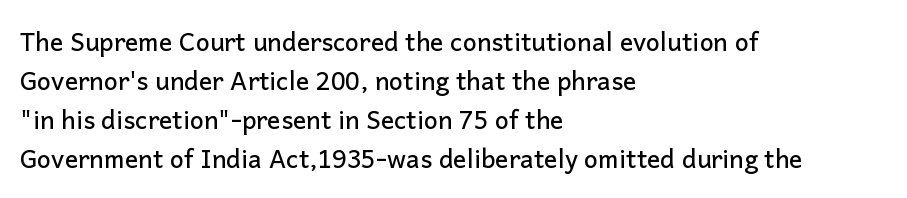
Q: Is the text italic (slanted)? A: No, it is upright.
Q: Is the text underlined? A: No.
Q: How is the paragraph aligned? A: Left-aligned.
Q: Is the spacing between letters normal or unusually wide? A: Normal.
Q: Is the spacing between lines tight, normal or loose? A: Normal.
